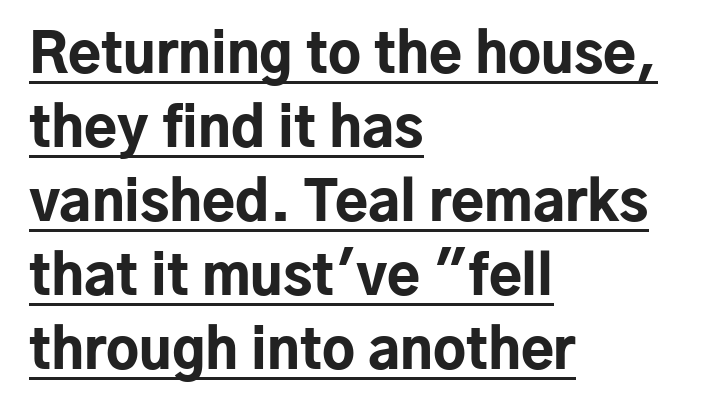
The image shows 54 px bold sans-serif type, upright; set left-aligned, normal line spacing (1.37x), normal letter spacing, underlined; low stroke contrast and a medium x-height.
